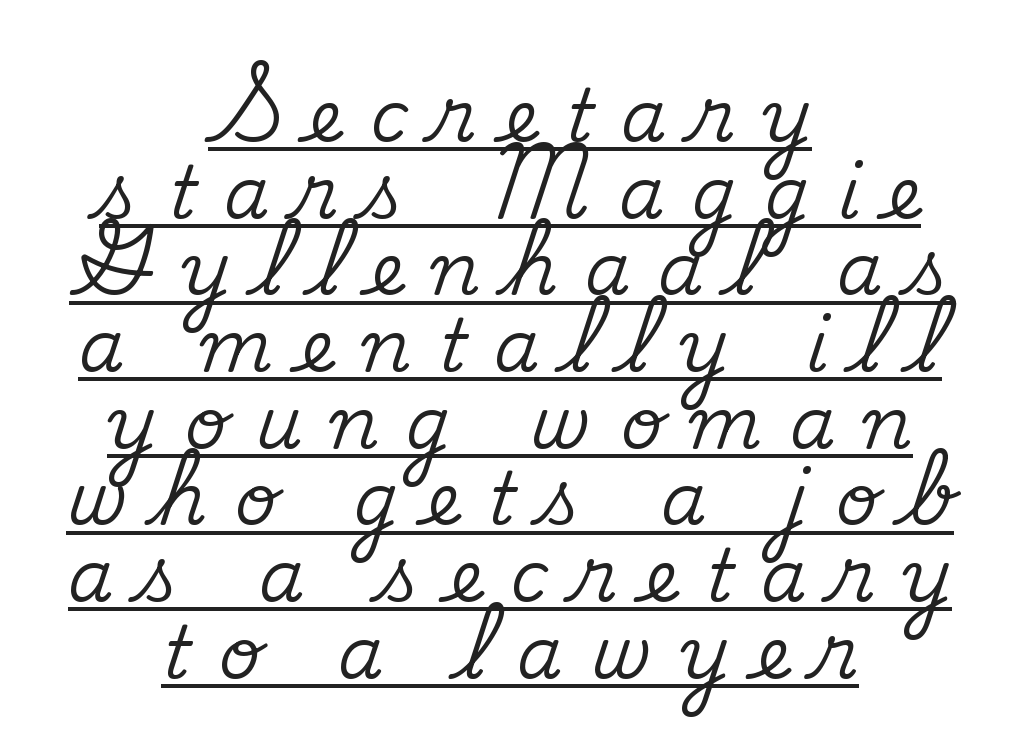
Here the designer chose a conventional face with non-uniform glyph widths. Glyph-to-glyph distance is far greater than everyday printed text. Alignment: centered. This sample trades vertical openness for compactness between lines.
